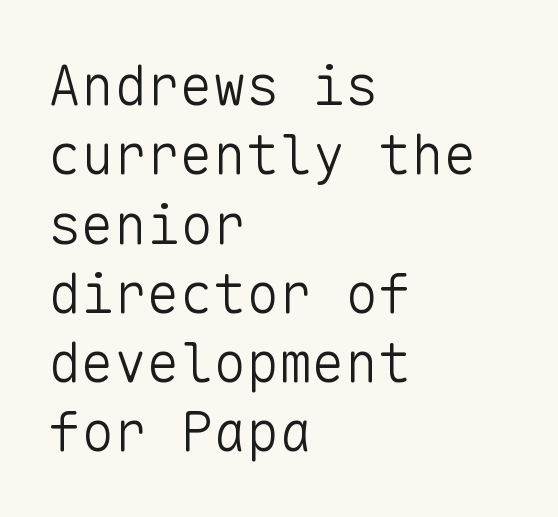
A typesetter would call this leading conventional body-copy spacing. The passage shown is typed in a monospace face where columns stay perfectly aligned. Stems here are at most as thick as an everyday book face. Does the copy run flush right? No — it runs flush left.
